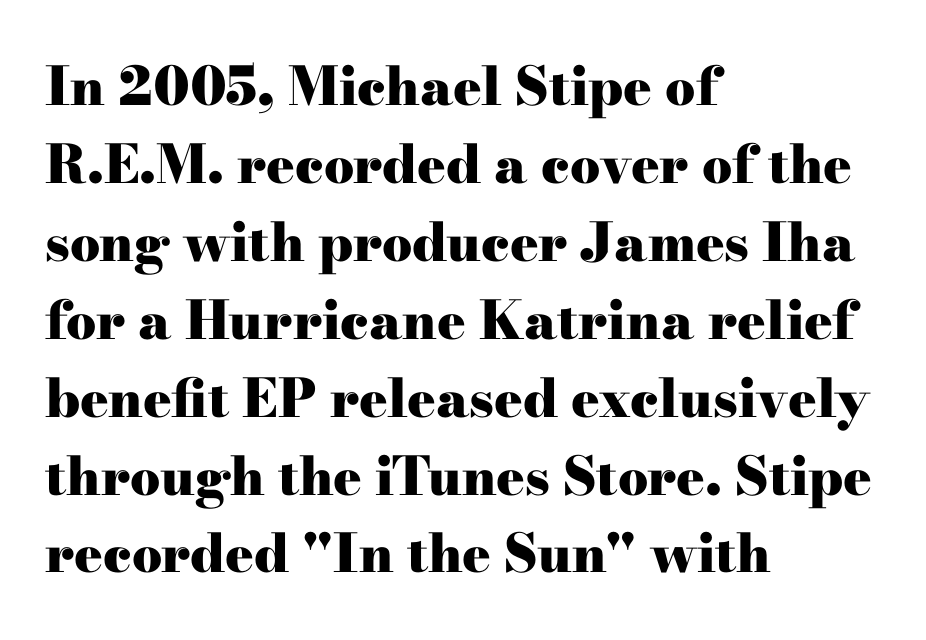
{"serif": "yes", "italic": "no", "bold": "yes", "weight": "heavy", "width": "wide", "stroke_contrast": "high", "x_height": "small", "monospaced": "no", "underline": "no", "align": "left", "line_spacing": "normal", "line_spacing_ratio": 1.47, "letter_spacing": "normal", "letter_spacing_em": 0.0, "glyph_px": 53}
